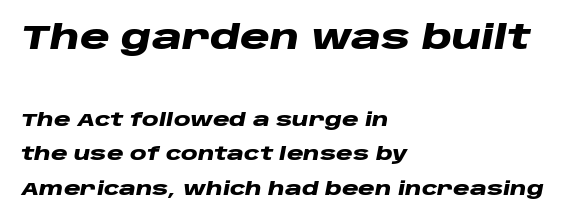
{"italic": "yes", "lean": "right", "slant_degrees": 10, "bold": "yes", "weight": "heavy", "width": "wide", "stroke_contrast": "low", "x_height": "large", "monospaced": "no", "underline": "no", "align": "left", "line_spacing_ratio": 1.81, "letter_spacing": "normal", "letter_spacing_em": 0.0, "larger_block": "first", "size_ratio": 1.79, "glyph_px": 34}
